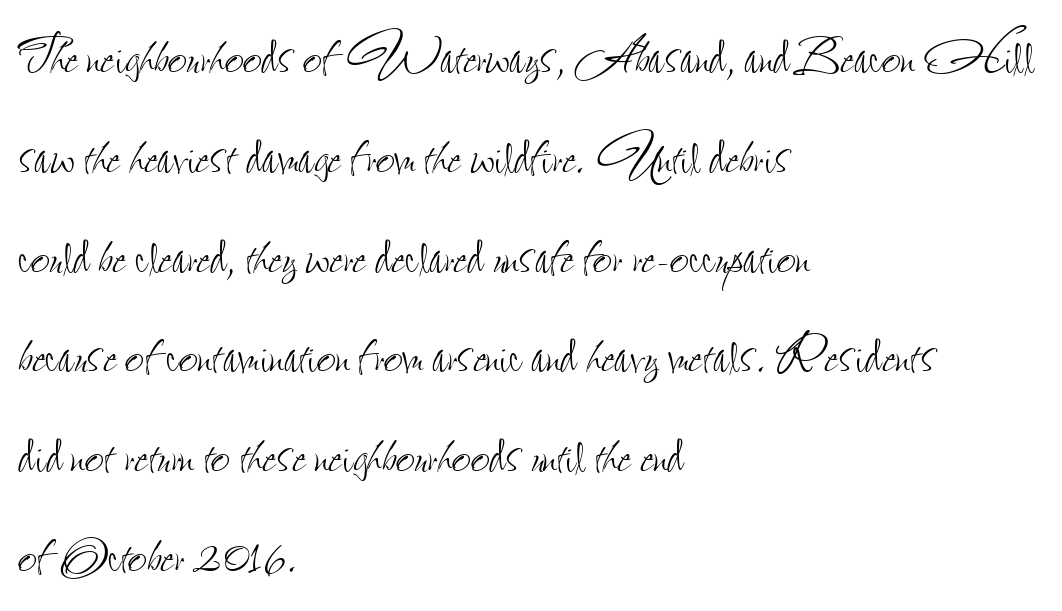
The image shows 67 px thin, condensed type; set left-aligned, normal line spacing (1.49x), normal letter spacing, not underlined; low stroke contrast and a small x-height.
